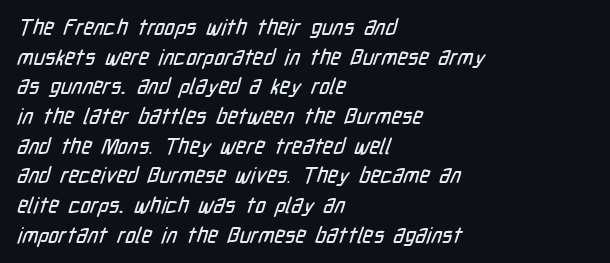
The image shows 22 px text type; set left-aligned, normal line spacing (1.35x), normal letter spacing, not underlined.
